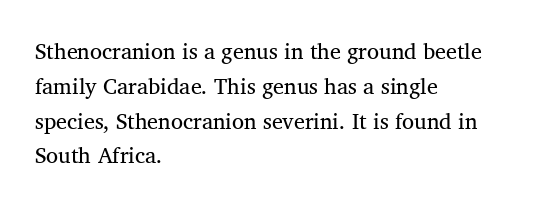
The image shows 22 px text type, upright; set left-aligned, normal line spacing (1.58x), normal letter spacing, not underlined.
